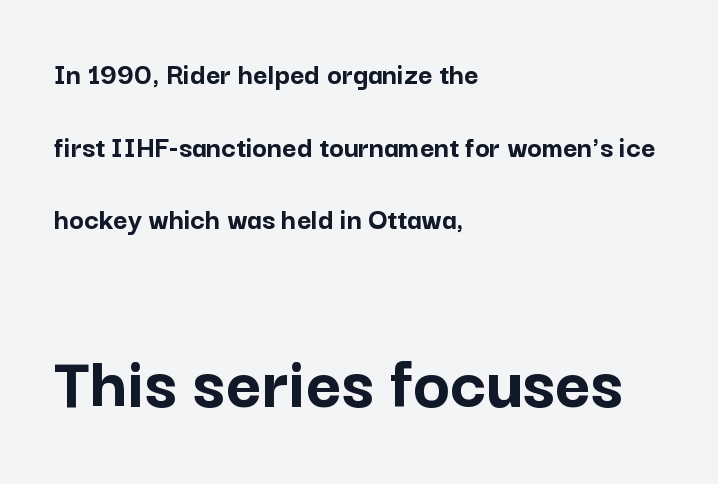
{"serif": "no", "italic": "no", "bold": "yes", "weight": "semibold", "width": "normal", "stroke_contrast": "low", "x_height": "medium", "monospaced": "no", "underline": "no", "align": "left", "line_spacing": "loose", "line_spacing_ratio": 2.34, "letter_spacing": "normal", "letter_spacing_em": 0.0, "larger_block": "second", "size_ratio": 2.48, "glyph_px": 77}
